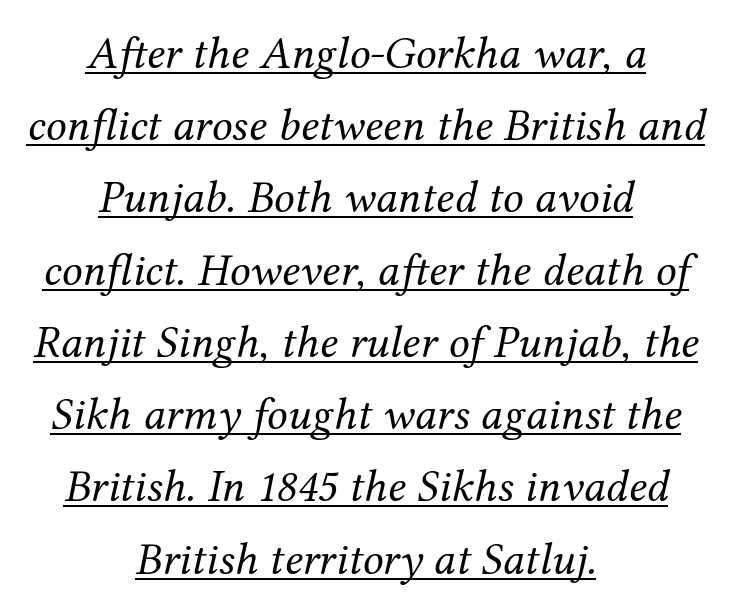
{"serif": "yes", "italic": "yes", "lean": "right", "slant_degrees": 12, "bold": "no", "weight": "regular", "width": "normal", "stroke_contrast": "medium", "x_height": "medium", "monospaced": "no", "underline": "yes", "align": "center", "line_spacing": "normal", "line_spacing_ratio": 1.57, "letter_spacing": "normal", "letter_spacing_em": 0.0, "glyph_px": 46}
